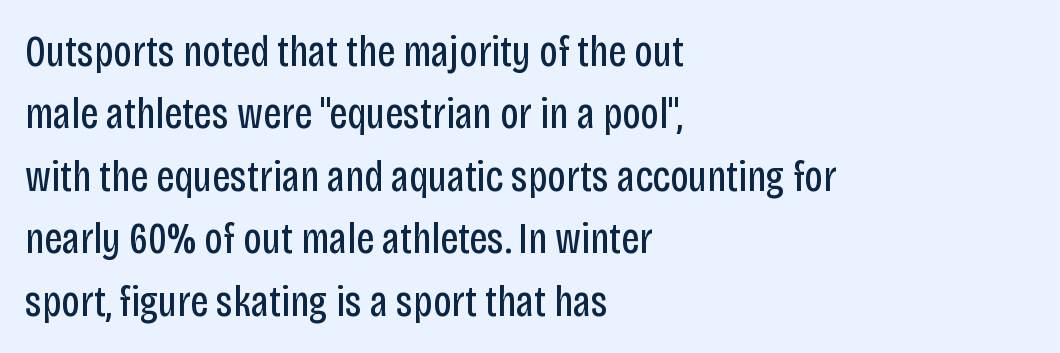
{"serif": "no", "italic": "no", "bold": "no", "weight": "regular", "width": "condensed", "stroke_contrast": "low", "x_height": "large", "monospaced": "no", "underline": "no", "align": "left", "line_spacing": "normal", "line_spacing_ratio": 1.42, "letter_spacing": "normal", "letter_spacing_em": 0.0, "glyph_px": 44}
